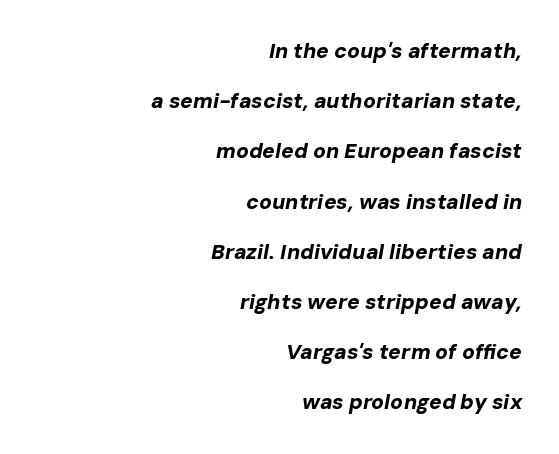
{"italic": "yes", "lean": "right", "slant_degrees": 10, "bold": "yes", "underline": "no", "align": "right", "line_spacing": "loose", "line_spacing_ratio": 2.39, "letter_spacing": "normal", "letter_spacing_em": 0.0, "glyph_px": 21}
